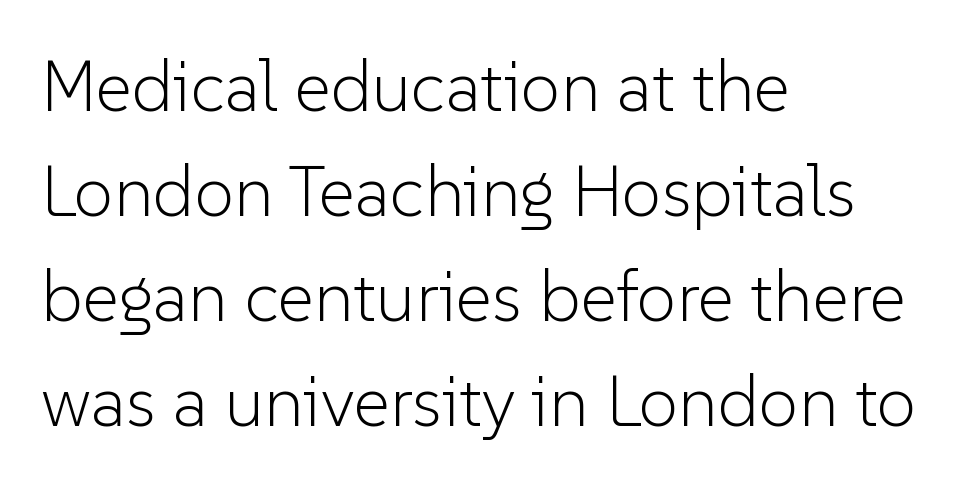
{"serif": "no", "italic": "no", "bold": "no", "weight": "light", "width": "normal", "stroke_contrast": "low", "x_height": "medium", "monospaced": "no", "underline": "no", "align": "left", "line_spacing": "normal", "line_spacing_ratio": 1.48, "letter_spacing": "normal", "letter_spacing_em": 0.0, "glyph_px": 71}
